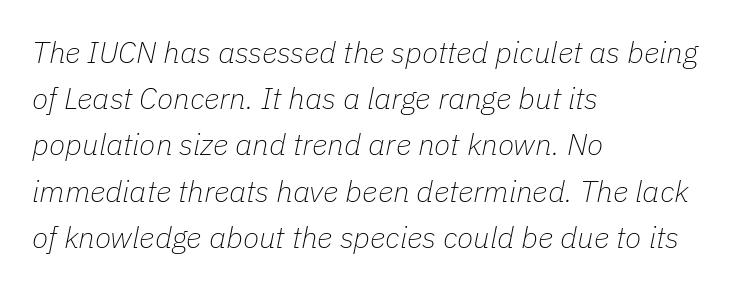
The image shows 30 px thin type, italic (leaning right); set left-aligned, normal line spacing (1.54x), normal letter spacing, not underlined; low stroke contrast and a medium x-height.
